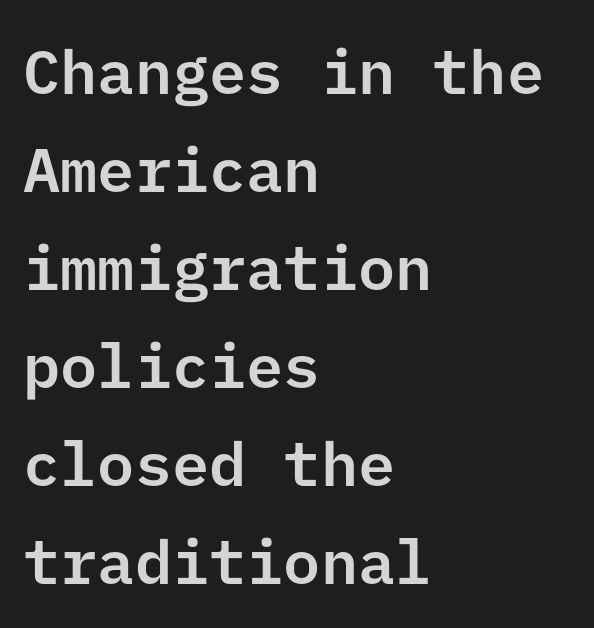
The image shows 62 px sans-serif type, upright; set left-aligned, normal line spacing (1.58x), normal letter spacing, not underlined; low stroke contrast and a medium x-height.
